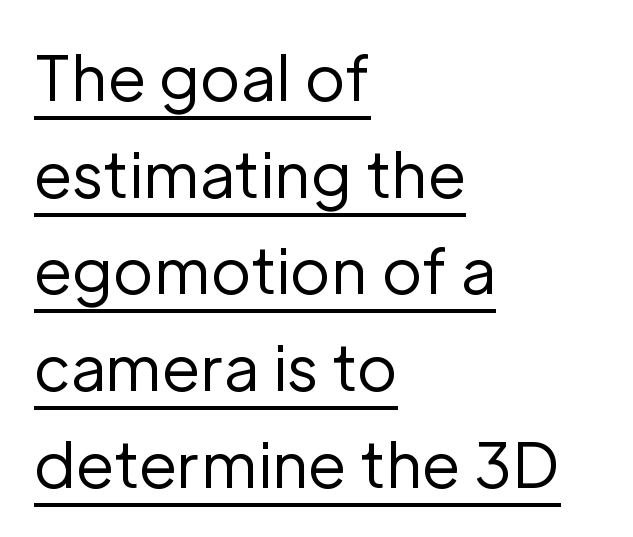
The image shows 62 px regular-weight sans-serif type, upright; set left-aligned, normal line spacing (1.56x), normal letter spacing, underlined; low stroke contrast and a medium x-height.
